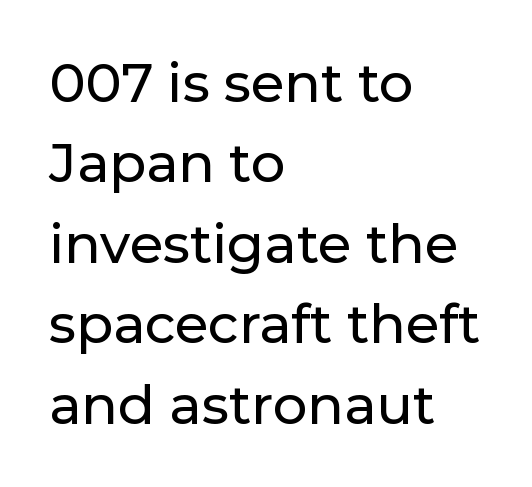
The image shows 54 px sans-serif type, upright; set left-aligned, normal line spacing (1.49x), normal letter spacing, not underlined; low stroke contrast and a medium x-height.
